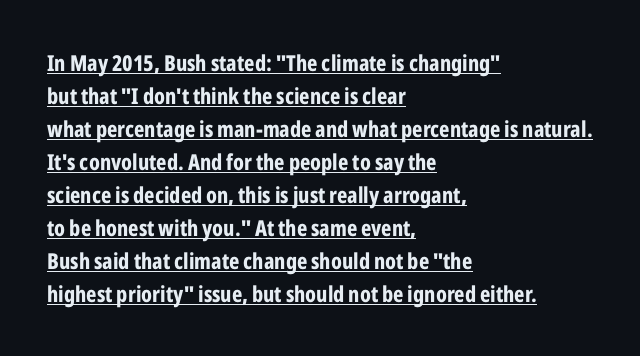
Emphasis is given by a line drawn under the lettering. The rendering uses a bold face; every stroke is thick and dark. Is the letter spacing exaggerated? No — it looks like the ordinary default. The space between consecutive lines is moderate. Italic? Not at all — the glyphs are vertical.
